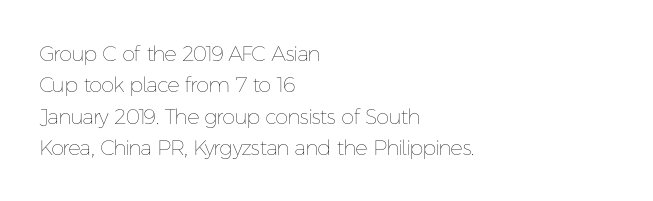
Q: Is the text bold? A: No.
Q: Is the text italic (slanted)? A: No, it is upright.
Q: Is the text underlined? A: No.
Q: How is the paragraph aligned? A: Left-aligned.
Q: Is the spacing between letters normal or unusually wide? A: Normal.
Q: Is the spacing between lines tight, normal or loose? A: Normal.
